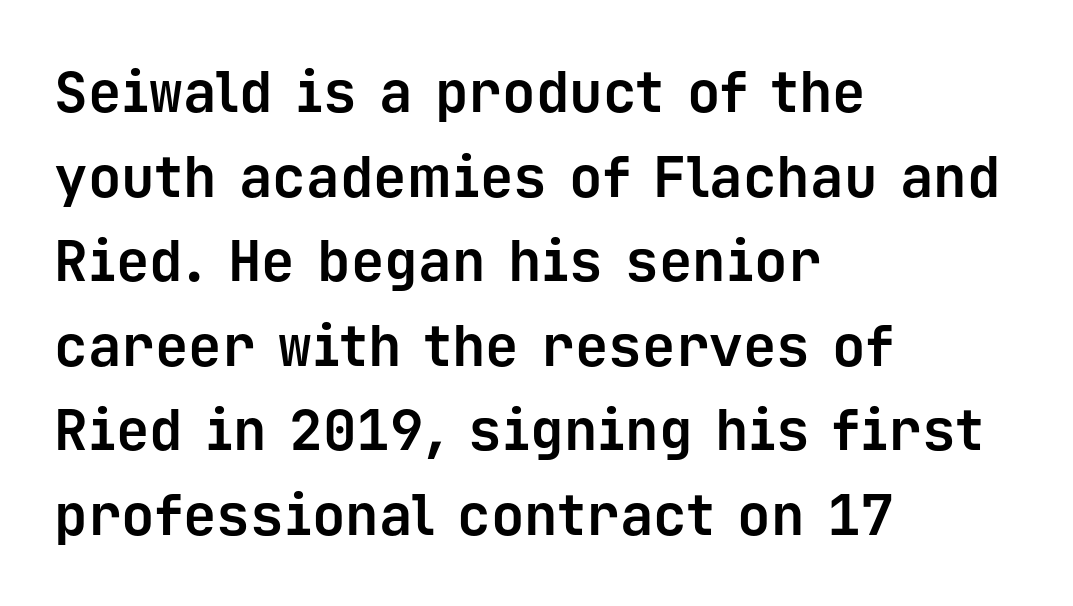
The image shows 56 px bold sans-serif type, upright, monospaced; set left-aligned, normal line spacing (1.51x), normal letter spacing, not underlined; low stroke contrast and a medium x-height.
